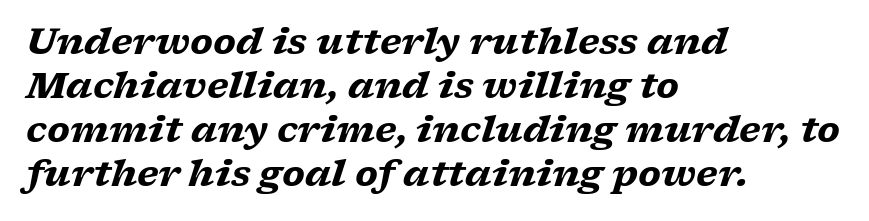
The image shows 36 px heavy, wide serif type, italic (leaning right); set left-aligned, line spacing 1.22x, normal letter spacing, not underlined; low stroke contrast and a medium x-height.
